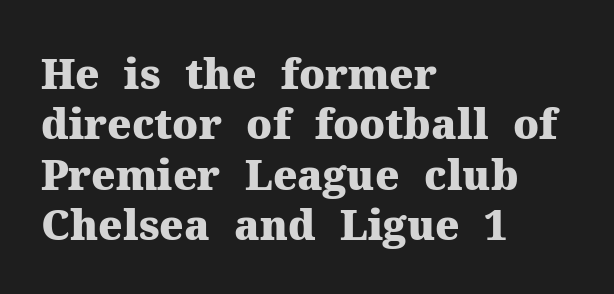
Q: Is the text bold? A: Yes.
Q: Is the text italic (slanted)? A: No, it is upright.
Q: Is the typeface a serif or a sans-serif typeface? A: Serif.
Q: Is the text underlined? A: No.
Q: How is the paragraph aligned? A: Left-aligned.
Q: Is the spacing between letters normal or unusually wide? A: Normal.
Q: Width (condensed, normal, or wide)? A: Normal.
Q: Stroke contrast? A: Medium.
Q: x-height? A: Medium.
Q: Monospaced? A: No.
